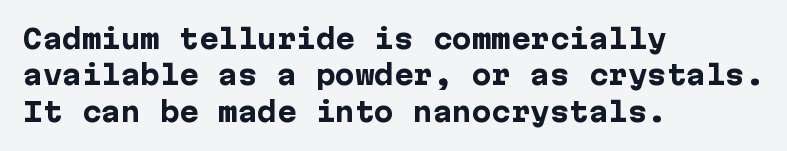
The image shows 26 px bold type, upright; set left-aligned, normal line spacing (1.4x), normal letter spacing, not underlined.
